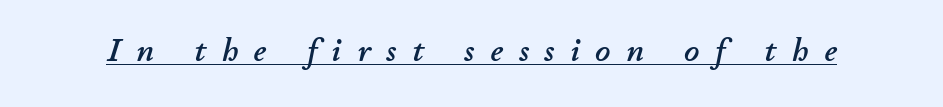
The image shows 33 px text type, italic (leaning right); set unusually wide letter spacing (+0.48 em), underlined; low stroke contrast and a small x-height.
